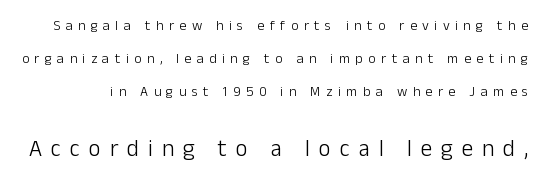
Q: Is the text bold? A: No.
Q: Is the text italic (slanted)? A: No, it is upright.
Q: Is the text underlined? A: No.
Q: Is the spacing between letters normal or unusually wide? A: Unusually wide.
Q: Is the spacing between lines tight, normal or loose? A: Loose.
Q: Which block of text is set in a larger size, the first (top) or the second (bottom)? A: The second (bottom) one.
